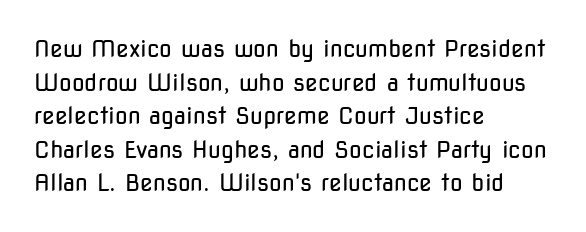
Q: Is the text bold? A: No.
Q: Is the text italic (slanted)? A: No, it is upright.
Q: Is the text underlined? A: No.
Q: How is the paragraph aligned? A: Left-aligned.
Q: Is the spacing between letters normal or unusually wide? A: Normal.
Q: Is the spacing between lines tight, normal or loose? A: Normal.
